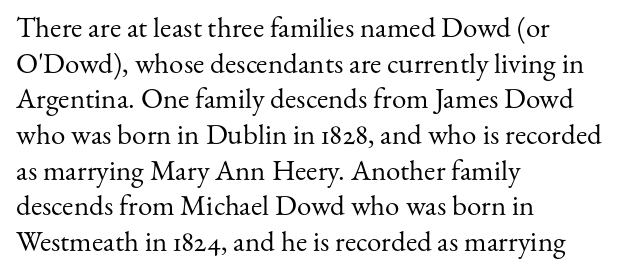
The image shows 29 px regular-weight serif type, upright; set left-aligned, line spacing 1.23x, normal letter spacing, not underlined; medium stroke contrast and a small x-height.
